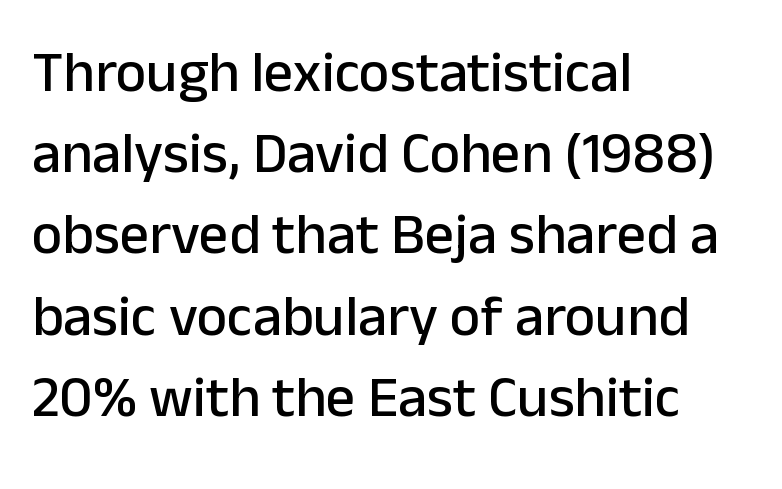
{"serif": "no", "italic": "no", "width": "normal", "stroke_contrast": "low", "x_height": "medium", "monospaced": "no", "underline": "no", "align": "left", "line_spacing": "normal", "line_spacing_ratio": 1.4, "letter_spacing": "normal", "letter_spacing_em": 0.0, "glyph_px": 58}
